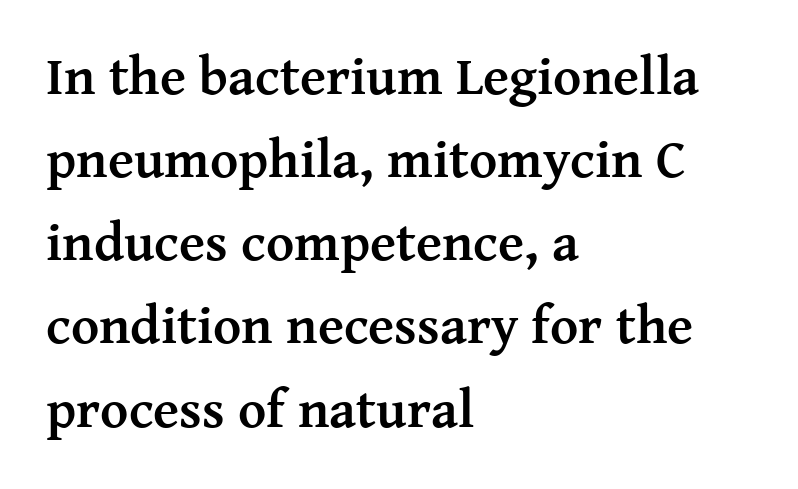
{"serif": "yes", "italic": "no", "bold": "yes", "weight": "semibold", "width": "normal", "stroke_contrast": "medium", "x_height": "medium", "monospaced": "no", "underline": "no", "align": "left", "line_spacing": "normal", "line_spacing_ratio": 1.54, "letter_spacing": "normal", "letter_spacing_em": 0.0, "glyph_px": 54}
